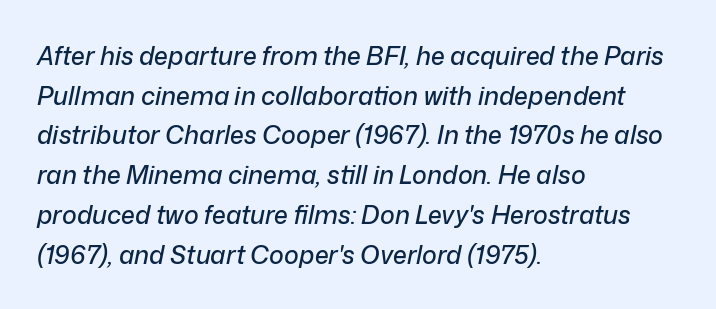
Q: Is the text italic (slanted)? A: Yes, it leans right by about 12 degrees.
Q: Is the text underlined? A: No.
Q: How is the paragraph aligned? A: Left-aligned.
Q: Is the spacing between letters normal or unusually wide? A: Normal.
Q: Is the spacing between lines tight, normal or loose? A: Normal.
